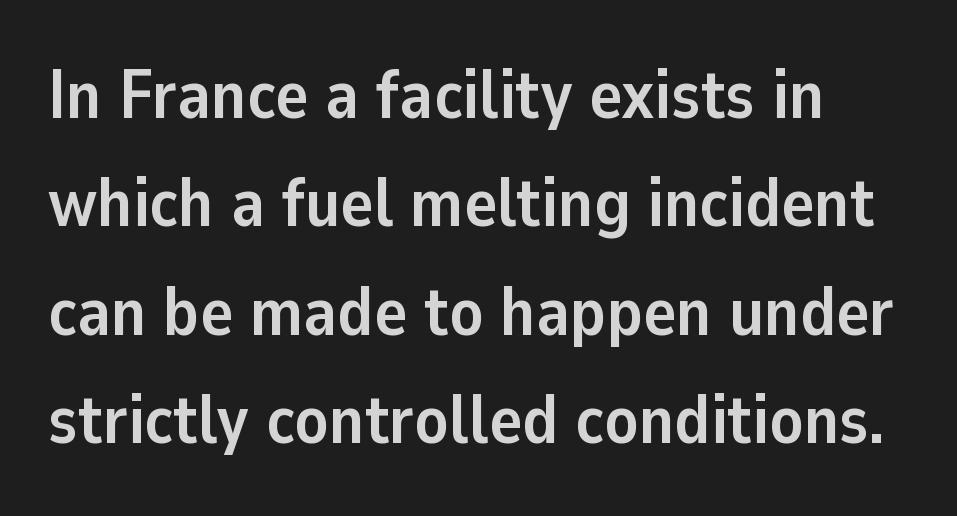
Q: Is the text bold? A: Yes.
Q: Is the text italic (slanted)? A: No, it is upright.
Q: Is the typeface a serif or a sans-serif typeface? A: Sans-serif.
Q: Is the text underlined? A: No.
Q: Is the spacing between letters normal or unusually wide? A: Normal.
Q: Is the spacing between lines tight, normal or loose? A: Normal.
Q: Width (condensed, normal, or wide)? A: Normal.
Q: Stroke contrast? A: Low.
Q: x-height? A: Medium.
Q: Monospaced? A: No.
